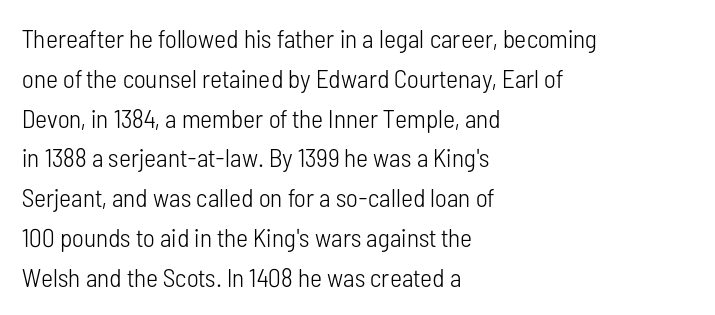
{"italic": "no", "bold": "no", "underline": "no", "align": "left", "line_spacing": "normal", "line_spacing_ratio": 1.53, "letter_spacing": "normal", "letter_spacing_em": 0.0, "glyph_px": 26}
